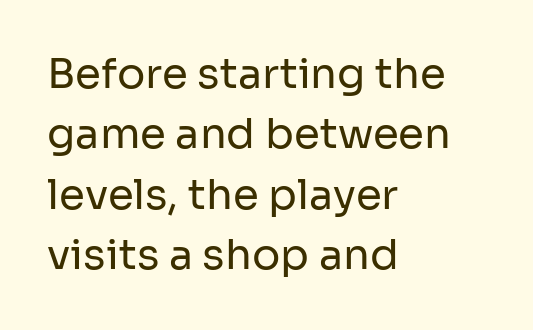
{"serif": "no", "italic": "no", "bold": "no", "weight": "regular", "width": "normal", "stroke_contrast": "low", "x_height": "medium", "monospaced": "no", "underline": "no", "align": "left", "line_spacing": "normal", "line_spacing_ratio": 1.44, "letter_spacing": "normal", "letter_spacing_em": 0.0, "glyph_px": 42}
